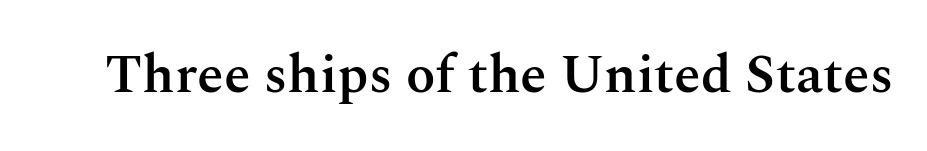
The face used here is proportionally spaced, like ordinary book or web type. Regarding serifs, this sample has them. The tracking reads as untouched default to a designer's eye. The specimen omits any rule beneath the text block's lines. How heavy is the stroke? Medium-heavy — a semibold, shy of bold.
